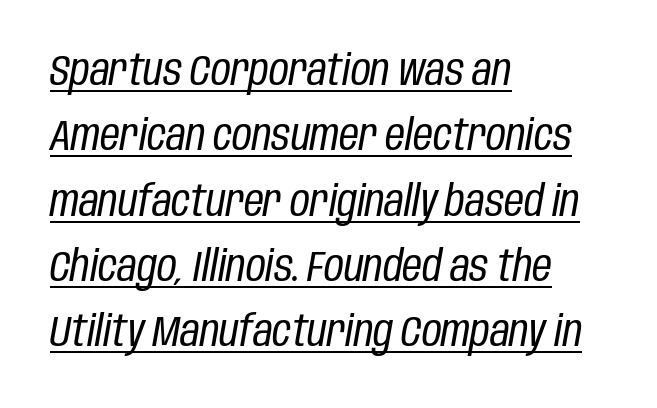
Baseline-to-baseline distance is the conventional proportion of letter height. Weight: in the light-to-regular range. Nobody touched the tracking dial on this one. A rule runs beneath these lines of type. Character widths vary here, with narrow letters taking less room than wide ones.
